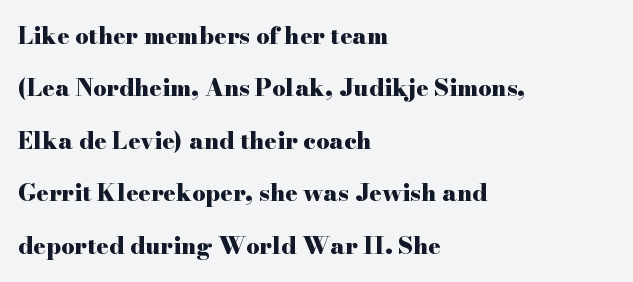
Spacing between characters is what you'd get straight out of the box. Glance below the letters and you will spot only blank space. The face used here has the dense, thick strokes of a bold. Ordinary non-slanted type is in use. What's the leading like? Stretched, with rows far apart.
